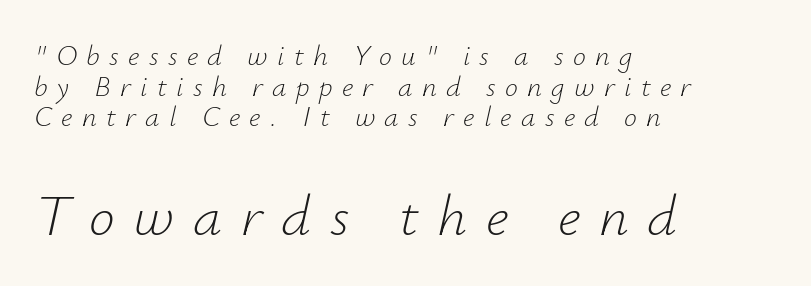
The image shows 58 px light type, italic (leaning right); set left-aligned, tight line spacing (1.06x), unusually wide letter spacing (+0.32 em), not underlined; the second (bottom) block is 2.0x larger; low stroke contrast and a small x-height.
